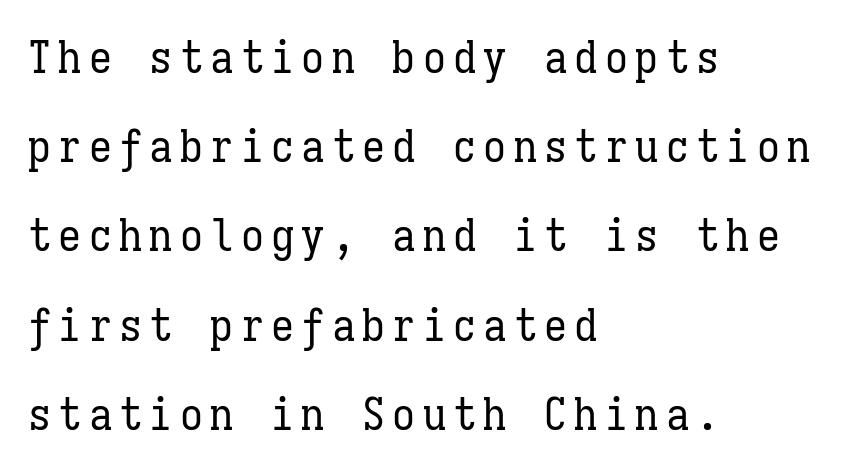
The image shows 46 px regular-weight, condensed type, upright, monospaced; set left-aligned, loose line spacing (1.94x), not underlined; low stroke contrast and a medium x-height.
